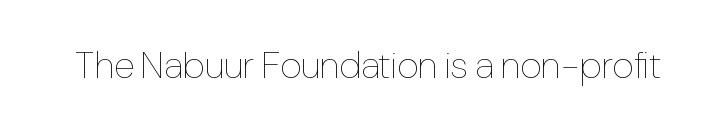
{"italic": "no", "bold": "no", "weight": "thin", "width": "condensed", "stroke_contrast": "low", "x_height": "medium", "monospaced": "no", "underline": "no", "letter_spacing": "normal", "letter_spacing_em": 0.0, "glyph_px": 38}
